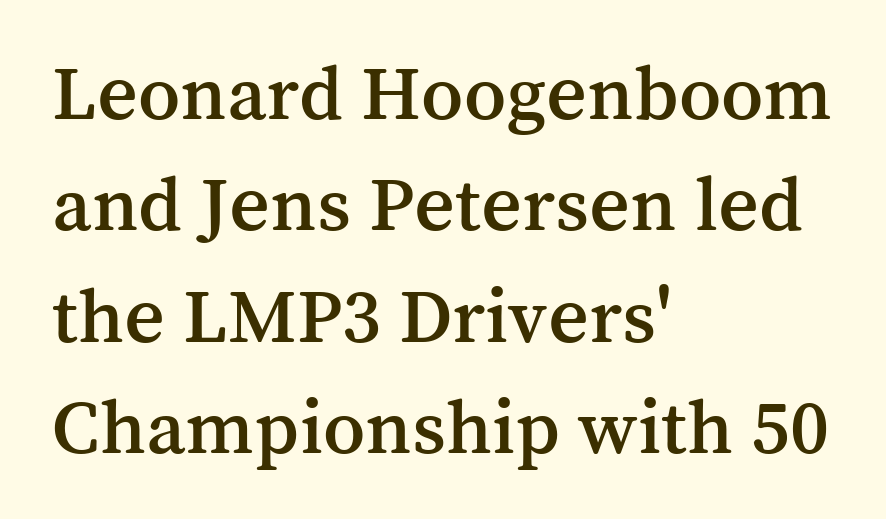
{"serif": "yes", "italic": "no", "width": "normal", "stroke_contrast": "medium", "x_height": "medium", "monospaced": "no", "underline": "no", "align": "left", "line_spacing": "normal", "line_spacing_ratio": 1.41, "letter_spacing": "normal", "letter_spacing_em": 0.0, "glyph_px": 79}
